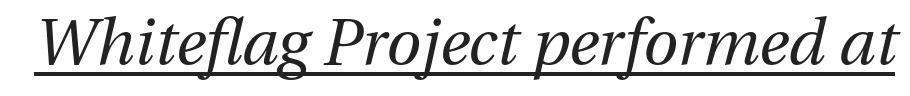
Stems and bowls with no extra thickness — not bold. The rendering keeps characters at their native spacing. The sample's only ornament is a line tracing under the words. Proportional: the letters do not fall into vertical columns. Is the type slanted? Yes — the strokes lean at a clear angle.
